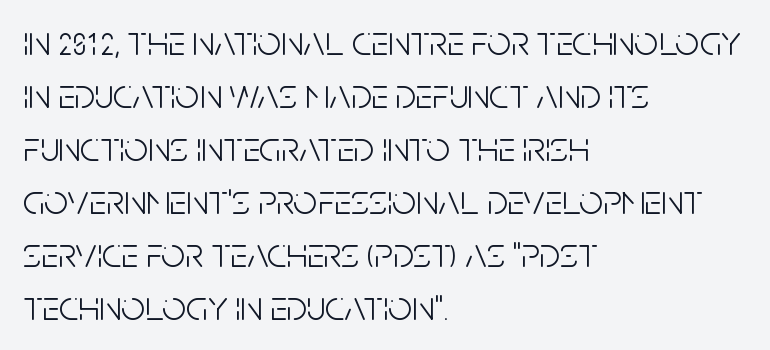
{"serif": "no", "italic": "no", "bold": "no", "weight": "light", "width": "condensed", "stroke_contrast": "low", "x_height": "large", "monospaced": "no", "underline": "no", "align": "left", "line_spacing": "normal", "line_spacing_ratio": 1.26, "letter_spacing": "normal", "letter_spacing_em": 0.0, "glyph_px": 42}
